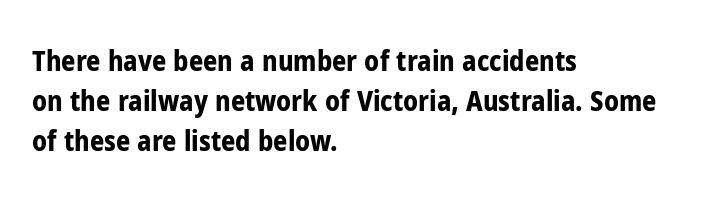
{"serif": "no", "italic": "no", "bold": "yes", "weight": "bold", "width": "condensed", "stroke_contrast": "low", "x_height": "medium", "monospaced": "no", "underline": "no", "align": "left", "line_spacing": "normal", "line_spacing_ratio": 1.42, "letter_spacing": "normal", "letter_spacing_em": 0.0, "glyph_px": 28}
